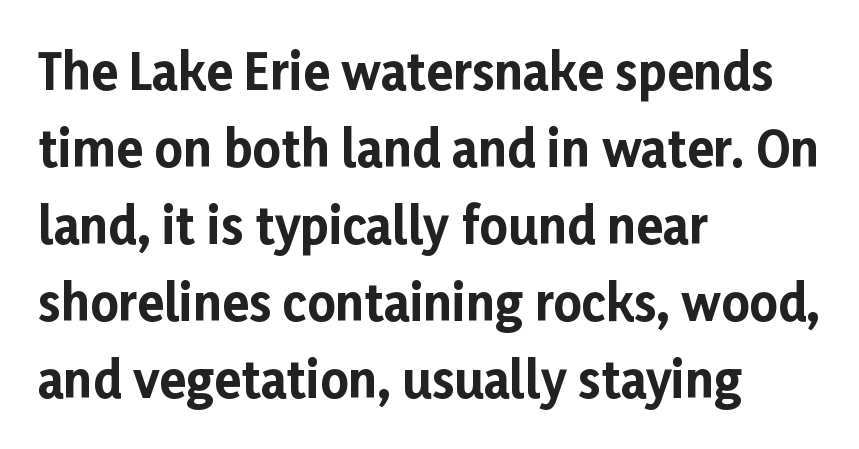
The image shows 49 px bold sans-serif type, upright; set left-aligned, normal line spacing (1.57x), normal letter spacing, not underlined; low stroke contrast and a medium x-height.
